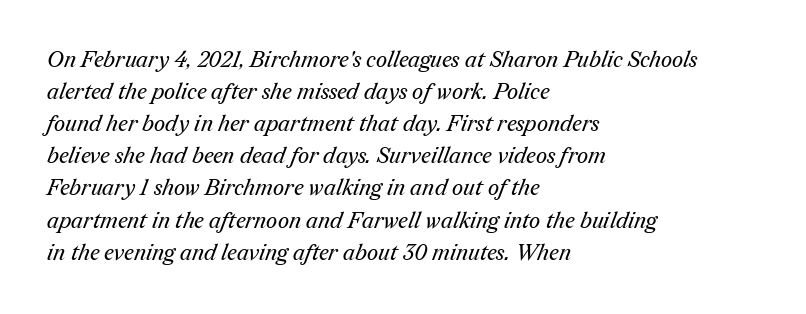
Students, observe: this is what conventionally led text looks like. Nobody touched the tracking dial on this one. Anything drawn beneath the words? Only blank space. A light-to-regular cut is what we see here. The setting favours the left margin, as ordinary paragraphs usually do.
